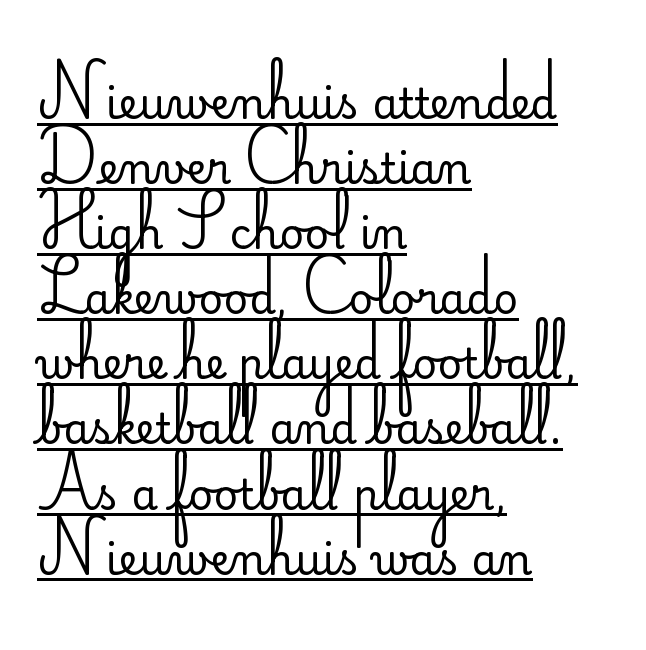
Character widths vary here, with narrow letters taking less room than wide ones. This is underlined copy, the kind a proofreader might mark for attention. Horizontal bands of white between lines are of average thickness. Weight: not bold — regular or lighter. Font category for this specimen: sans-serif.
